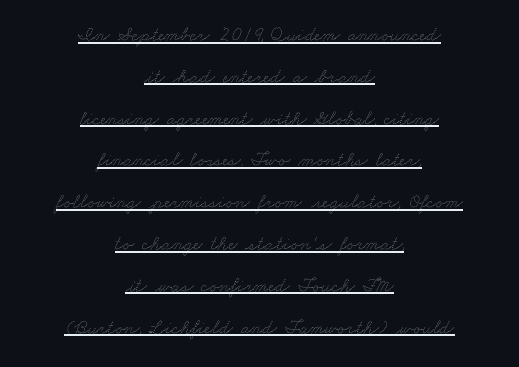
Q: Is the text bold? A: No.
Q: Is the text underlined? A: Yes.
Q: How is the paragraph aligned? A: Centered.
Q: Is the spacing between letters normal or unusually wide? A: Normal.
Q: Is the spacing between lines tight, normal or loose? A: Loose.
